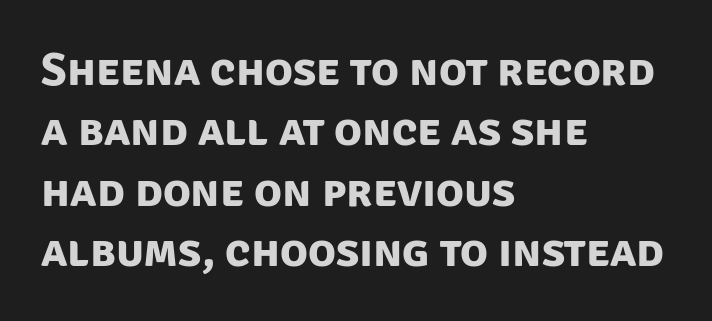
Q: Is the text bold? A: Yes.
Q: Is the typeface a serif or a sans-serif typeface? A: Sans-serif.
Q: Is the text underlined? A: No.
Q: How is the paragraph aligned? A: Left-aligned.
Q: Is the spacing between letters normal or unusually wide? A: Normal.
Q: Is the spacing between lines tight, normal or loose? A: Normal.
Q: Width (condensed, normal, or wide)? A: Normal.
Q: Stroke contrast? A: Low.
Q: x-height? A: Large.
Q: Monospaced? A: No.
